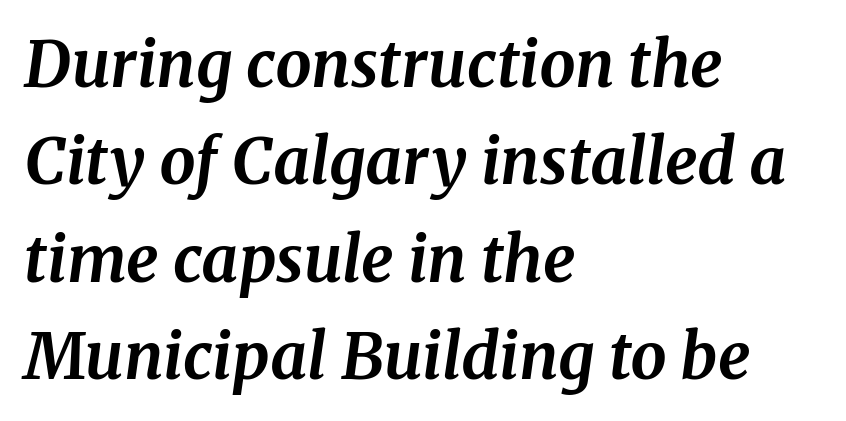
The image shows 64 px bold serif type, italic (leaning right); set left-aligned, normal line spacing (1.52x), normal letter spacing, not underlined; medium stroke contrast and a medium x-height.
